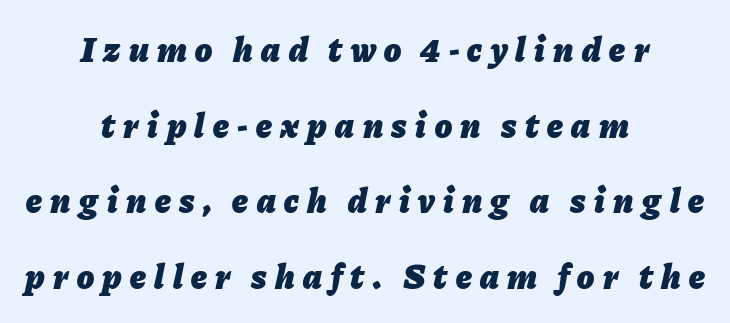
Q: Is the text bold? A: Yes.
Q: Is the text italic (slanted)? A: Yes, it leans right by about 11 degrees.
Q: Is the text underlined? A: No.
Q: How is the paragraph aligned? A: Centered.
Q: Is the spacing between letters normal or unusually wide? A: Unusually wide.
Q: Is the spacing between lines tight, normal or loose? A: Loose.
Q: Width (condensed, normal, or wide)? A: Normal.
Q: Stroke contrast? A: Low.
Q: x-height? A: Medium.
Q: Monospaced? A: No.
